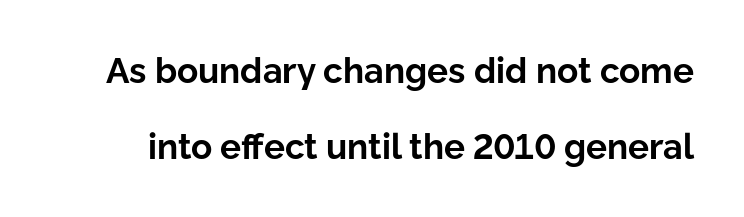
The image shows 35 px bold sans-serif type, upright; set loose line spacing (2.16x), normal letter spacing, not underlined; low stroke contrast and a medium x-height.
